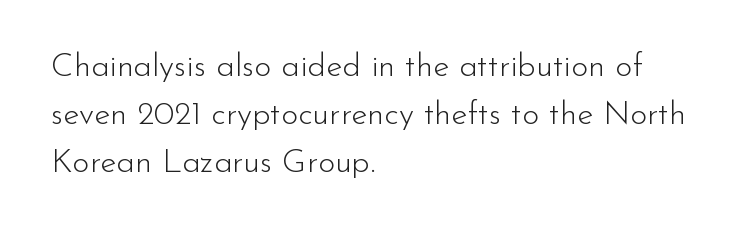
{"serif": "no", "italic": "no", "bold": "no", "weight": "light", "width": "normal", "stroke_contrast": "low", "x_height": "small", "monospaced": "no", "underline": "no", "align": "left", "line_spacing": "normal", "line_spacing_ratio": 1.45, "letter_spacing": "normal", "letter_spacing_em": 0.0, "glyph_px": 33}
